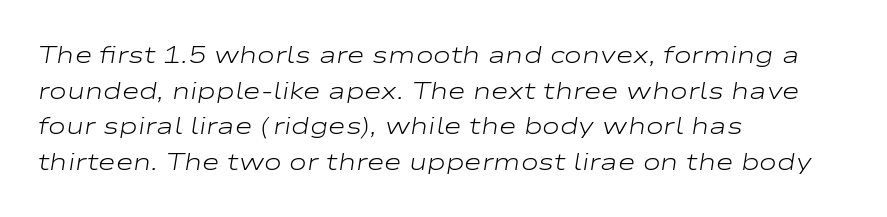
The string is rendered with underlining switched off. The letterforms sit shoulder to shoulder at normal distance. No chunkiness to these letters — they're not bold. Does the copy run flush right? No — it runs flush left. These lines sit exactly where default settings would place them.
